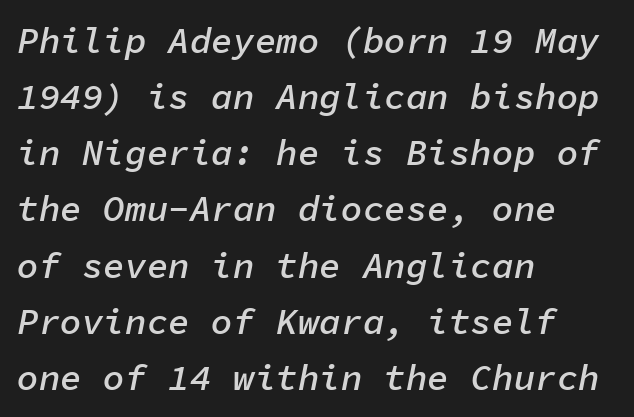
Slanted lettering throughout. Normally led — the rows are evenly, conventionally spaced. Nobody touched the tracking dial on this one. Caption: multi-line text, flush left, ragged right. The sample has been set in demibold, a notch under bold. Each row of text sits above clean, open space.
